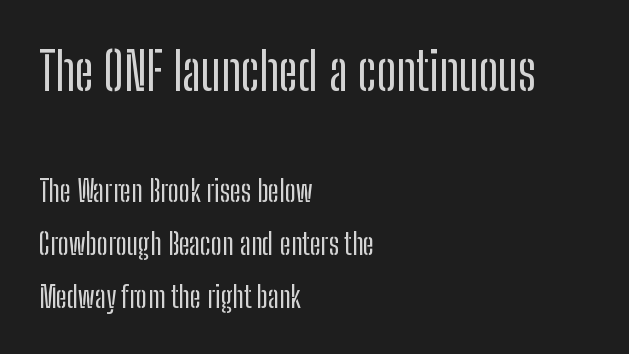
The image shows 52 px condensed sans-serif type, upright; set left-aligned, line spacing 1.76x, normal letter spacing, not underlined; the first (top) block is 1.73x larger; low stroke contrast and a medium x-height.
